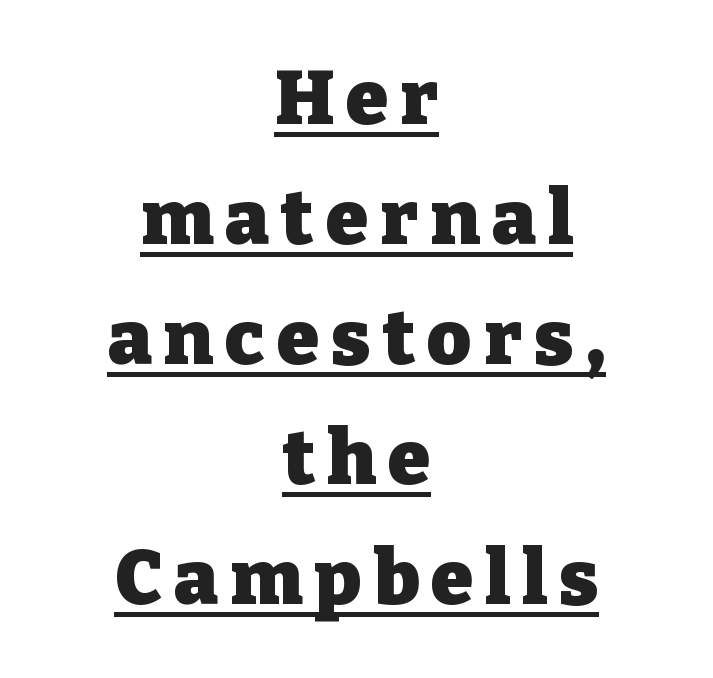
The image shows 76 px heavy serif type, upright; set centered, normal line spacing (1.58x), underlined; low stroke contrast and a medium x-height.
